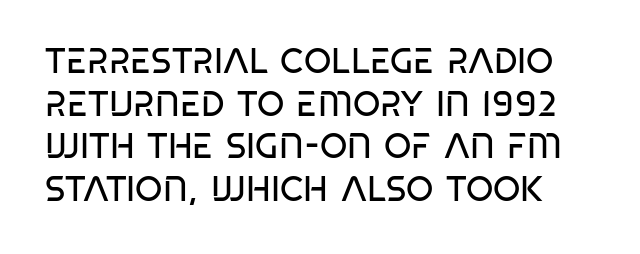
Examine the stroke ends and you'll find no serifs. These glyphs show unthickened strokes, regular width or finer. What stands out about the letter spacing? Nothing — it is the standard amount. Each letter keeps its own natural width here, so spacing adapts to shape. The lettering stays uniformly vertical, giving the passage a roman look. Underline: absent.
